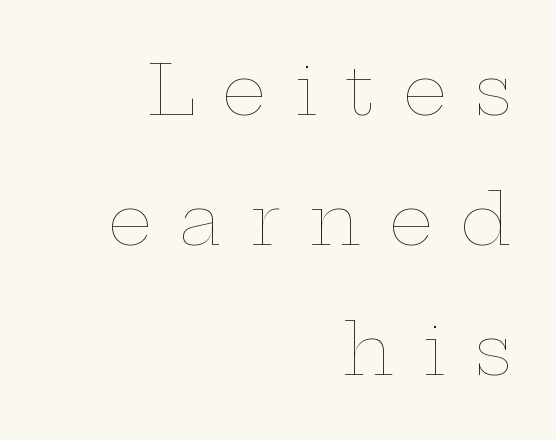
The image shows 70 px thin, wide type, upright; set right-aligned, line spacing 1.86x, unusually wide letter spacing (+0.4 em), not underlined; low stroke contrast and a medium x-height.
